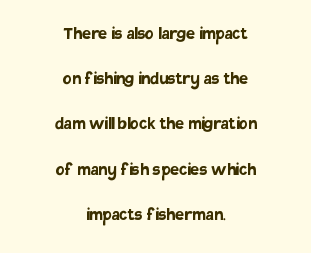
Observe the ordinary spacing: letters are neighbours, not strangers. Designer's note — italics off, roman on. Line spacing here is loose. The paragraph has two soft edges and a firm central axis. Underline: absent.
